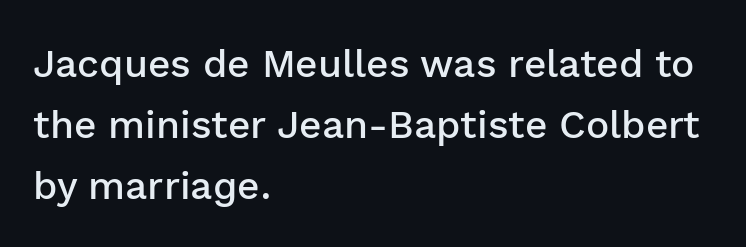
{"serif": "no", "italic": "no", "bold": "semi", "weight": "semibold", "width": "normal", "stroke_contrast": "low", "x_height": "medium", "monospaced": "no", "underline": "no", "align": "left", "line_spacing": "normal", "line_spacing_ratio": 1.57, "letter_spacing": "normal", "letter_spacing_em": 0.0, "glyph_px": 39}
